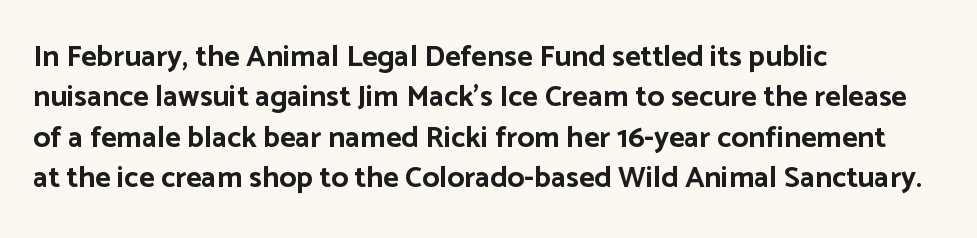
{"serif": "no", "italic": "no", "bold": "yes", "weight": "bold", "width": "normal", "stroke_contrast": "low", "x_height": "medium", "monospaced": "no", "underline": "no", "align": "left", "line_spacing": "normal", "line_spacing_ratio": 1.35, "letter_spacing": "normal", "letter_spacing_em": 0.0, "glyph_px": 30}
